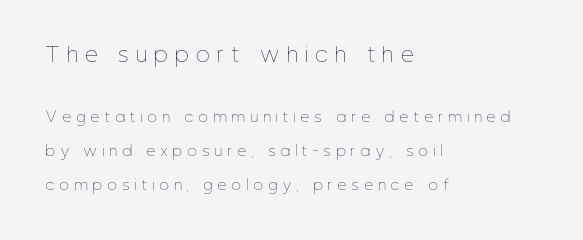
The image shows 20 px text type, upright; set left-aligned, loose line spacing (2.42x), unusually wide letter spacing (+0.38 em), not underlined; the first (top) block is 1.43x larger.
